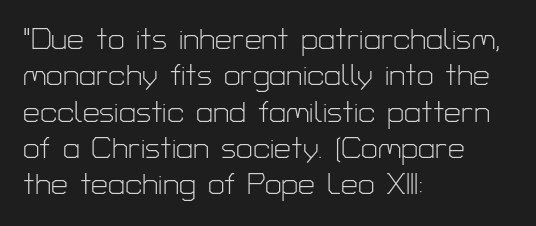
The font family rendered here belongs to the sans-serif group. Rule under the text: the space is simply empty. Think of a printed novel: that variable character pitch is what you see here. Is the block centered? No — it sits flush against the left margin. Compared with typical body copy, the letter spacing here is the same.
